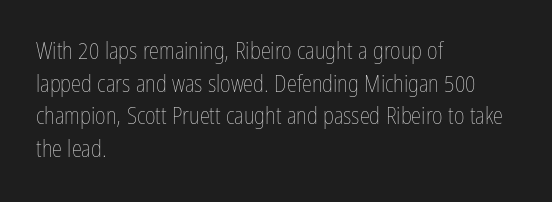
Q: Is the text bold? A: No.
Q: Is the text italic (slanted)? A: No, it is upright.
Q: Is the text underlined? A: No.
Q: How is the paragraph aligned? A: Left-aligned.
Q: Is the spacing between letters normal or unusually wide? A: Normal.
Q: Is the spacing between lines tight, normal or loose? A: Normal.
